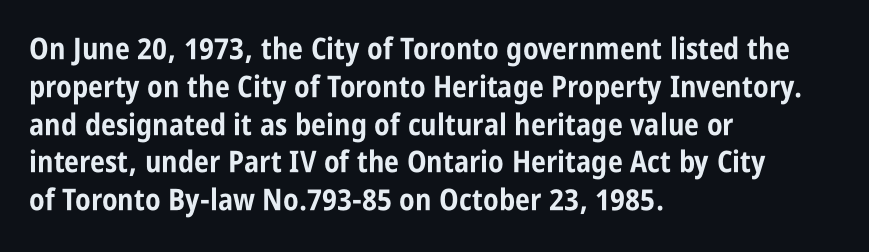
The face used here is proportionally spaced, like ordinary book or web type. Weight check: bold — yes, fully. The passage shown stacks its lines at a standard gap. Standard letterfit; no display-style spreading of the glyphs. Compared with a centered layout, this one pins lines to the left instead. Regarding serifs, this sample does without them.
